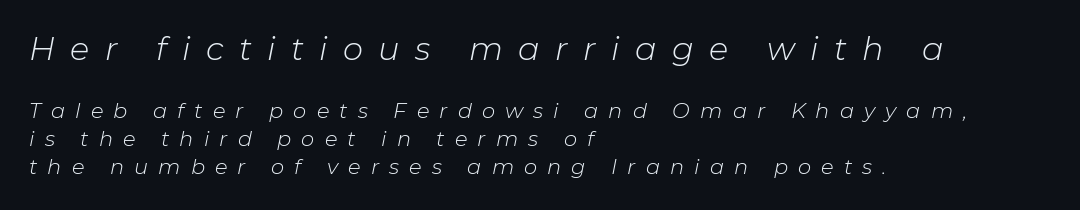
{"italic": "yes", "lean": "right", "slant_degrees": 11, "bold": "no", "weight": "light", "width": "normal", "stroke_contrast": "low", "x_height": "medium", "monospaced": "no", "underline": "no", "align": "left", "line_spacing": "normal", "line_spacing_ratio": 1.33, "letter_spacing": "wide", "letter_spacing_em": 0.48, "larger_block": "first", "size_ratio": 1.52, "glyph_px": 32}
